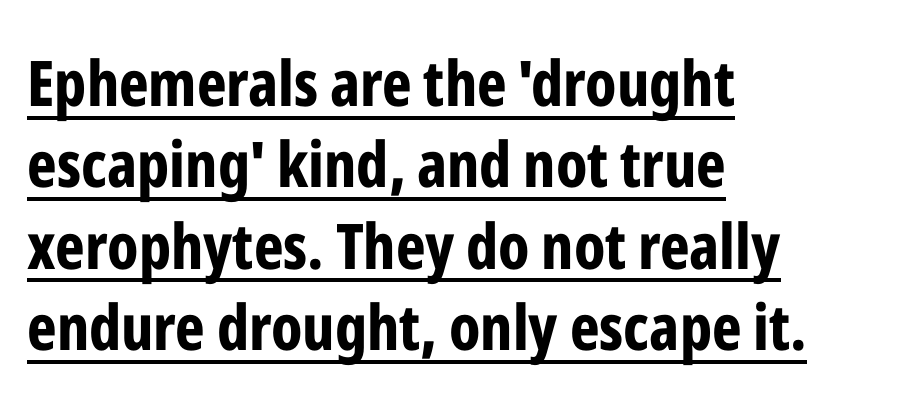
{"serif": "no", "italic": "no", "bold": "yes", "weight": "bold", "width": "condensed", "stroke_contrast": "low", "x_height": "medium", "monospaced": "no", "underline": "yes", "align": "left", "line_spacing": "normal", "line_spacing_ratio": 1.29, "letter_spacing": "normal", "letter_spacing_em": 0.0, "glyph_px": 63}
